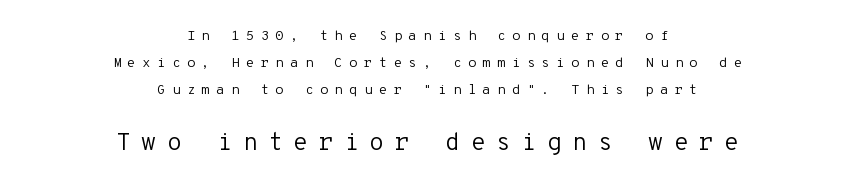
The image shows 24 px text type, upright; set centered, loose line spacing (1.94x), unusually wide letter spacing (+0.44 em), not underlined; the second (bottom) block is 1.71x larger.
